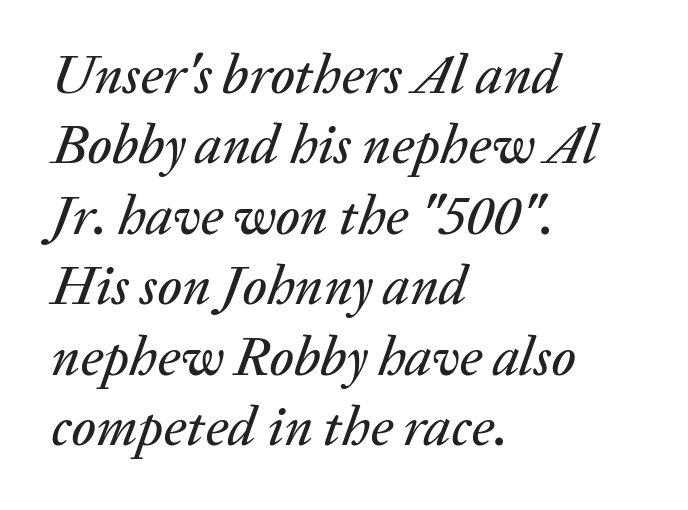
The image shows 55 px text type, italic (leaning right); set left-aligned, normal line spacing (1.28x), normal letter spacing, not underlined; low stroke contrast and a medium x-height.
